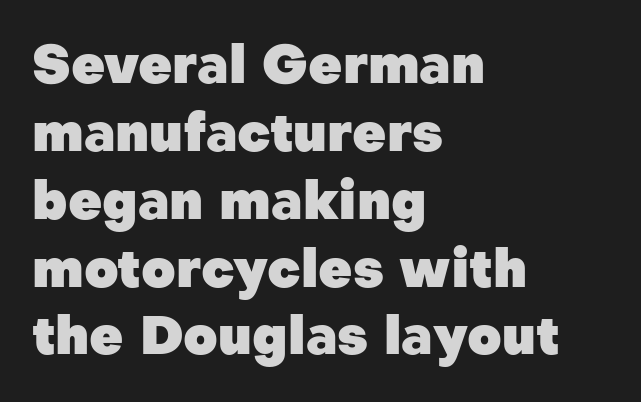
The image shows 53 px heavy sans-serif type, upright; set left-aligned, normal line spacing (1.28x), normal letter spacing, not underlined; low stroke contrast and a medium x-height.
